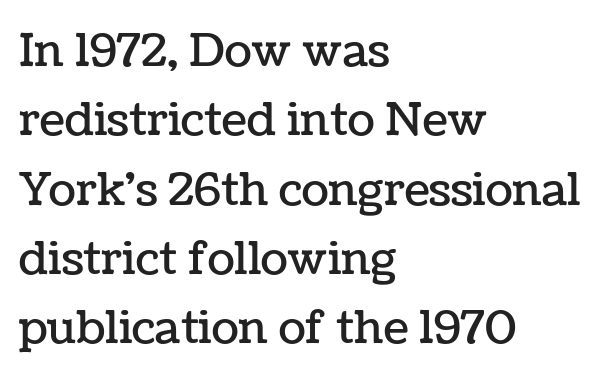
Q: Is the text italic (slanted)? A: No, it is upright.
Q: Is the text underlined? A: No.
Q: How is the paragraph aligned? A: Left-aligned.
Q: Is the spacing between letters normal or unusually wide? A: Normal.
Q: Is the spacing between lines tight, normal or loose? A: Normal.
Q: Width (condensed, normal, or wide)? A: Normal.
Q: Stroke contrast? A: Low.
Q: x-height? A: Medium.
Q: Monospaced? A: No.
